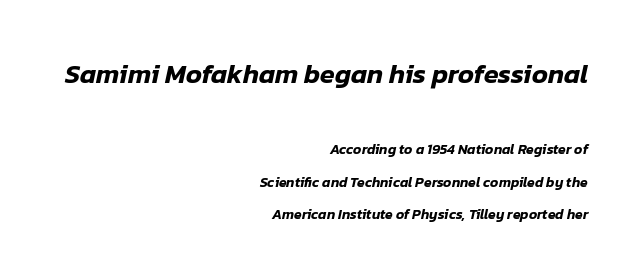
Q: Is the text italic (slanted)? A: Yes, it leans right by about 12 degrees.
Q: Is the text underlined? A: No.
Q: How is the paragraph aligned? A: Right-aligned.
Q: Is the spacing between letters normal or unusually wide? A: Normal.
Q: Is the spacing between lines tight, normal or loose? A: Loose.
Q: Which block of text is set in a larger size, the first (top) or the second (bottom)? A: The first (top) one.
